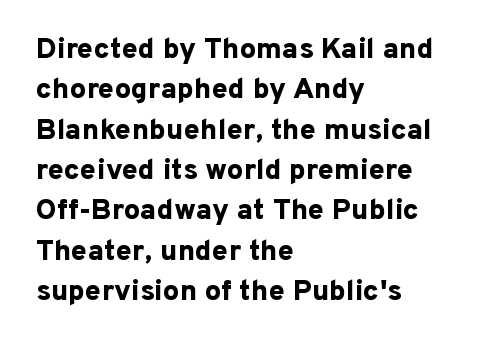
{"serif": "no", "italic": "no", "bold": "yes", "weight": "bold", "width": "normal", "stroke_contrast": "low", "x_height": "medium", "monospaced": "no", "underline": "no", "align": "left", "line_spacing": "normal", "line_spacing_ratio": 1.39, "letter_spacing": "normal", "letter_spacing_em": 0.0, "glyph_px": 29}
